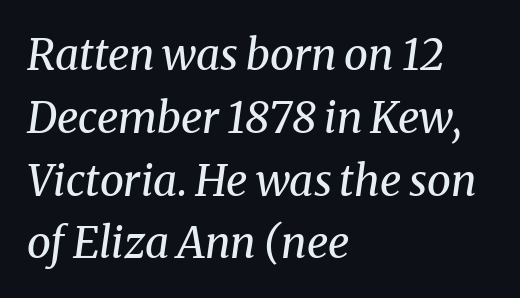
The image shows 43 px regular-weight serif type, italic (leaning right); set left-aligned, normal line spacing (1.46x), normal letter spacing, not underlined; medium stroke contrast and a medium x-height.
